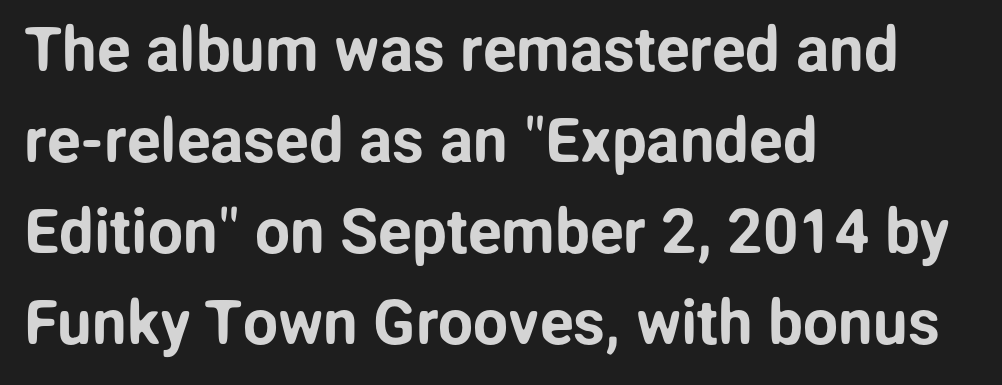
In terms of letterspacing, this is plain default setting. Which margin do the lines hug? The left one — the right edge is uneven. The leading is moderate, giving the passage an even texture. Do the characters align in a grid? No, the font is proportional.
